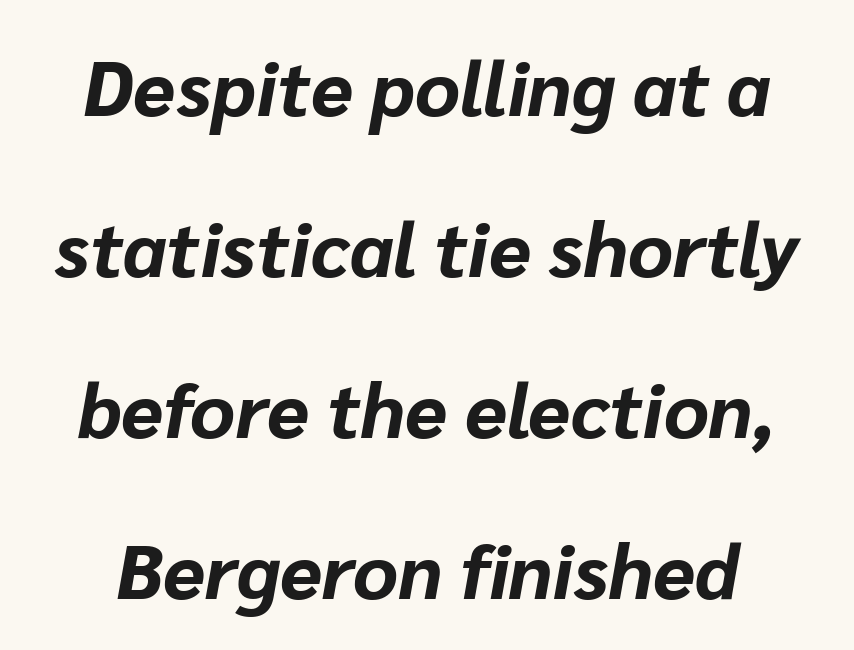
The image shows 77 px bold type, italic (leaning right); set loose line spacing (2.09x), normal letter spacing, not underlined; low stroke contrast and a medium x-height.
